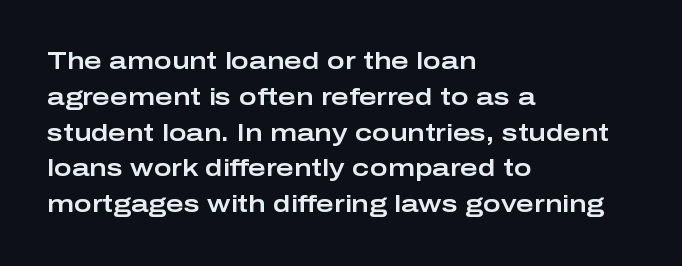
{"italic": "no", "underline": "no", "align": "left", "line_spacing": "normal", "line_spacing_ratio": 1.49, "letter_spacing": "normal", "letter_spacing_em": 0.0, "glyph_px": 24}
